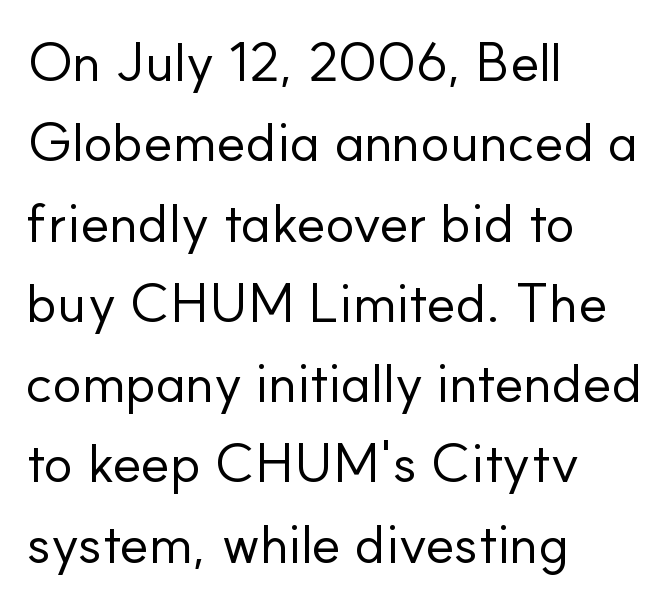
Q: Is the text bold? A: No.
Q: Is the text italic (slanted)? A: No, it is upright.
Q: Is the typeface a serif or a sans-serif typeface? A: Sans-serif.
Q: Is the text underlined? A: No.
Q: How is the paragraph aligned? A: Left-aligned.
Q: Is the spacing between letters normal or unusually wide? A: Normal.
Q: Is the spacing between lines tight, normal or loose? A: Normal.
Q: Width (condensed, normal, or wide)? A: Normal.
Q: Stroke contrast? A: Low.
Q: x-height? A: Small.
Q: Monospaced? A: No.
